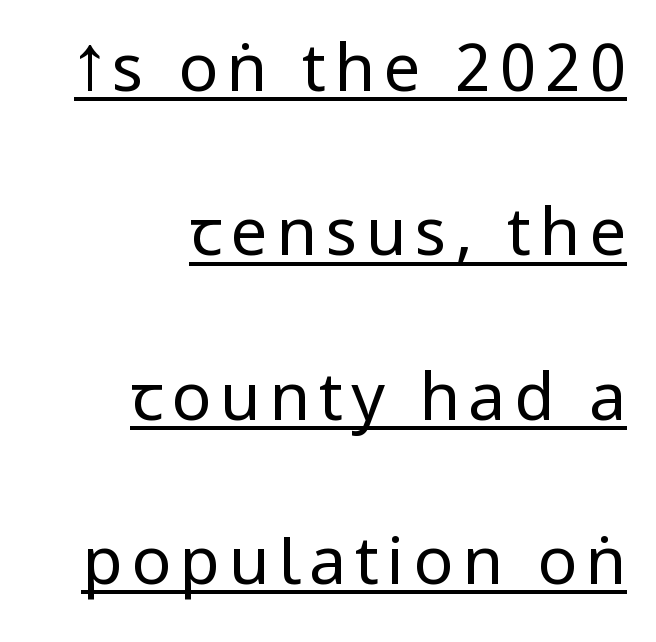
{"serif": "no", "italic": "no", "bold": "no", "weight": "regular", "width": "condensed", "stroke_contrast": "low", "x_height": "large", "monospaced": "no", "underline": "yes", "align": "right", "line_spacing": "loose", "line_spacing_ratio": 2.49, "glyph_px": 66}
